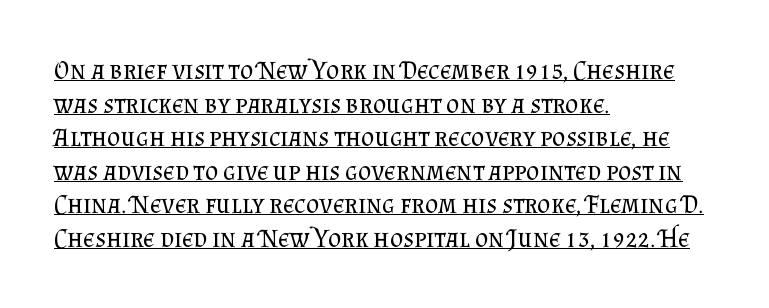
Q: Is the text bold? A: No.
Q: Is the text italic (slanted)? A: No, it is upright.
Q: Is the text underlined? A: Yes.
Q: How is the paragraph aligned? A: Left-aligned.
Q: Is the spacing between letters normal or unusually wide? A: Normal.
Q: Is the spacing between lines tight, normal or loose? A: Normal.
